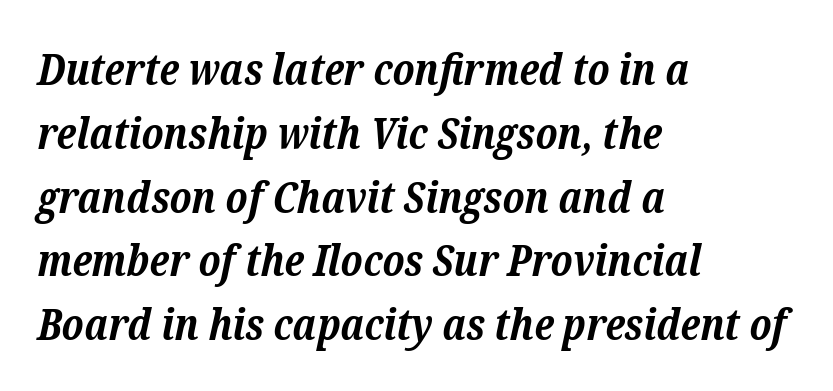
The passage shown is typed in a proportional face where columns would drift. The designer went with a serif here, giving each stem small feet. No word sits above an underline. Each new line begins a customary step beneath the previous one. The typesetter chose a ragged-right arrangement here.
